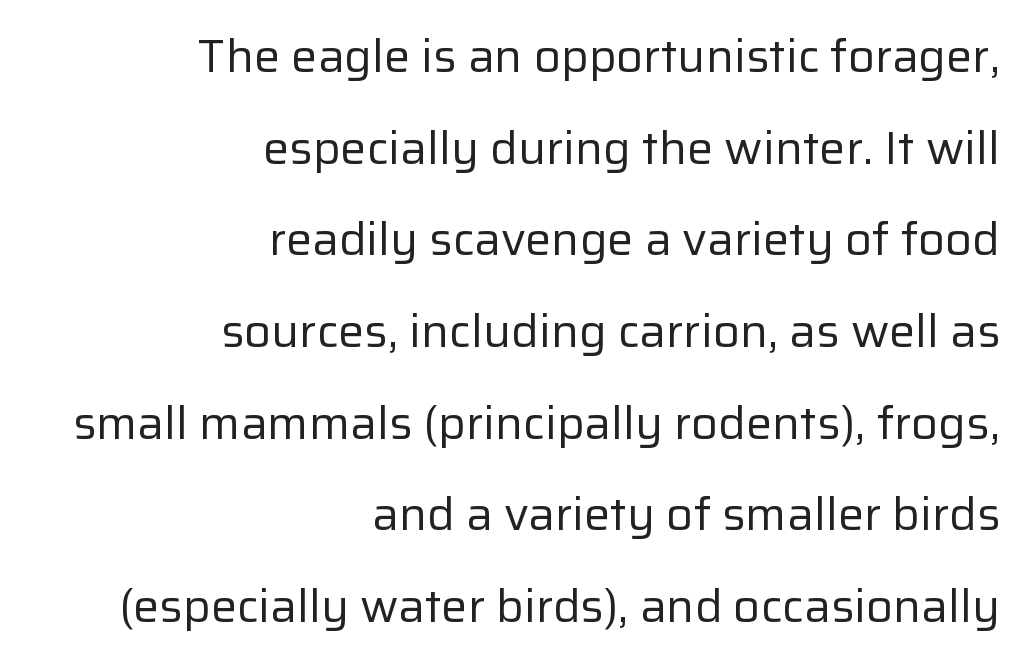
This rendering employs a face without finishing strokes, i.e., a sans-serif. Only glyphs here, with clear space below each row. Each letter keeps its own natural width here, so spacing adapts to shape. What's the leading like? Stretched, with rows far apart.
